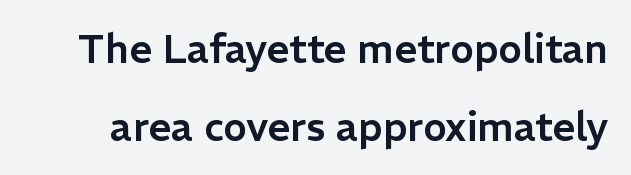
Each letter keeps its own natural width here, so spacing adapts to shape. No italicization has been applied; the sample stays upright. Tracking here is standard; glyphs follow each other at the usual distance. Underline: absent.
